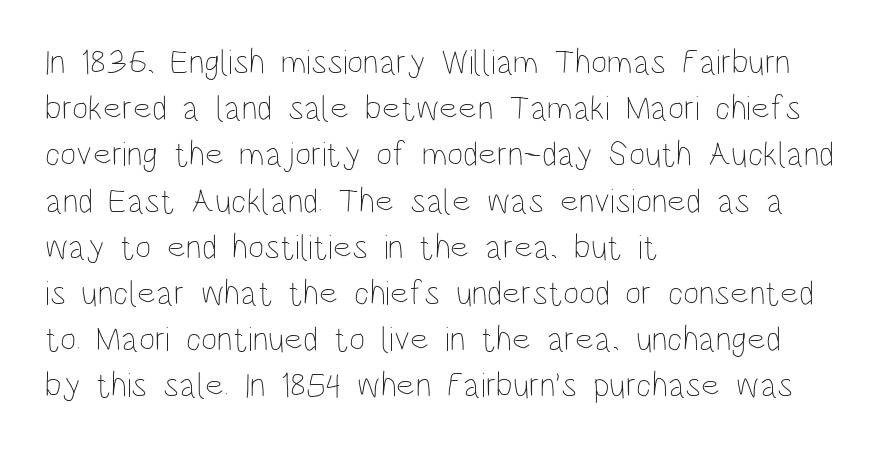
{"italic": "no", "bold": "no", "weight": "thin", "width": "condensed", "stroke_contrast": "low", "x_height": "large", "monospaced": "no", "underline": "no", "align": "left", "line_spacing": "normal", "line_spacing_ratio": 1.32, "letter_spacing": "normal", "letter_spacing_em": 0.0, "glyph_px": 35}
